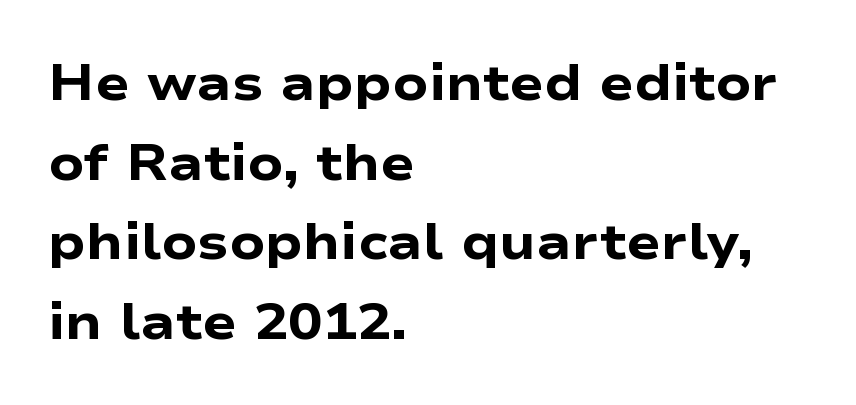
The image shows 51 px heavy, wide sans-serif type, upright; set left-aligned, normal line spacing (1.56x), normal letter spacing, not underlined; low stroke contrast and a medium x-height.
